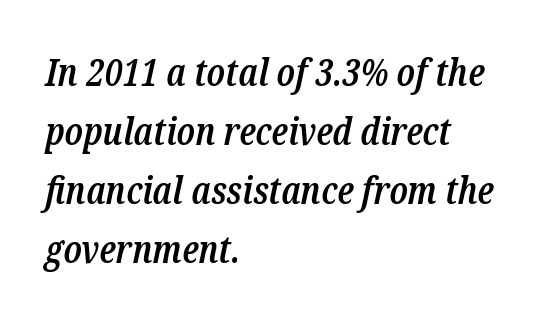
Between one letter and the next there's only the usual sliver of space. Little horizontal feet cap the strokes, marking this as serif type. Leading matches the norm, producing a regular column. Does the copy run flush right? No — it runs flush left.
